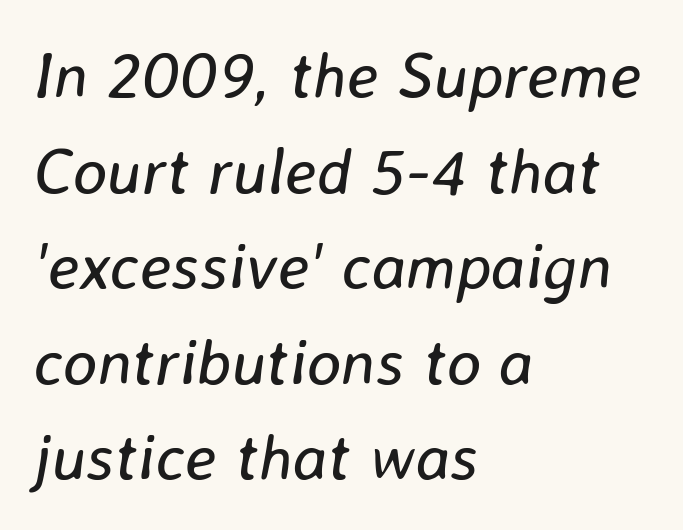
The image shows 65 px regular-weight type, italic (leaning right); set left-aligned, normal line spacing (1.47x), normal letter spacing, not underlined; low stroke contrast and a medium x-height.
